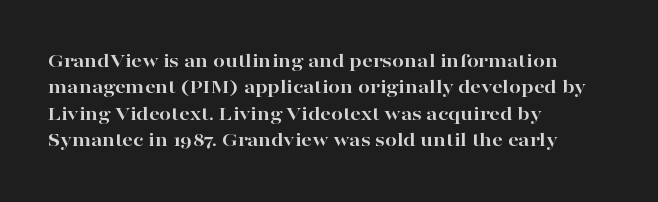
What weight is shown? A full bold with thick strokes. The lettering holds an erect, upright posture throughout. Plain, unruled lines of type. The rendering keeps characters at their native spacing. Leading: standard.
